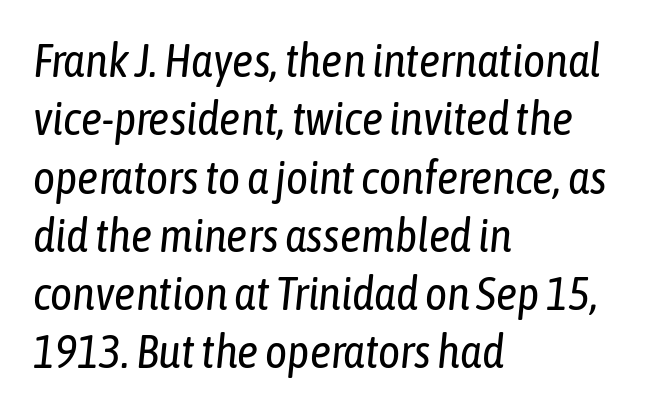
{"italic": "yes", "lean": "right", "slant_degrees": 6, "bold": "no", "weight": "regular", "width": "condensed", "stroke_contrast": "low", "x_height": "medium", "monospaced": "no", "underline": "no", "align": "left", "line_spacing_ratio": 1.24, "letter_spacing": "normal", "letter_spacing_em": 0.0, "glyph_px": 47}
